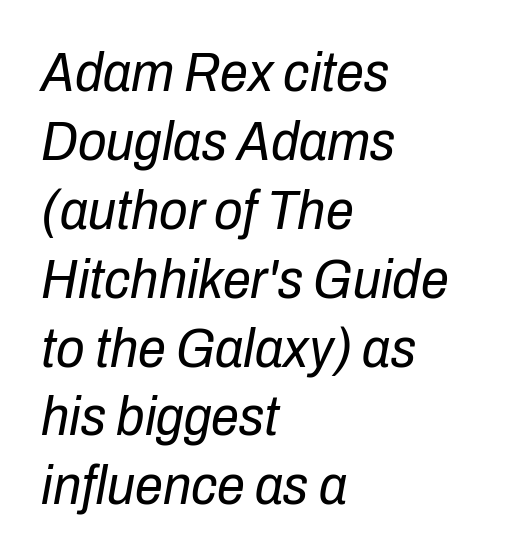
Q: Is the text bold? A: No.
Q: Is the text italic (slanted)? A: Yes, it leans right by about 10 degrees.
Q: Is the text underlined? A: No.
Q: How is the paragraph aligned? A: Left-aligned.
Q: Is the spacing between letters normal or unusually wide? A: Normal.
Q: Width (condensed, normal, or wide)? A: Condensed.
Q: Stroke contrast? A: Low.
Q: x-height? A: Medium.
Q: Monospaced? A: No.
